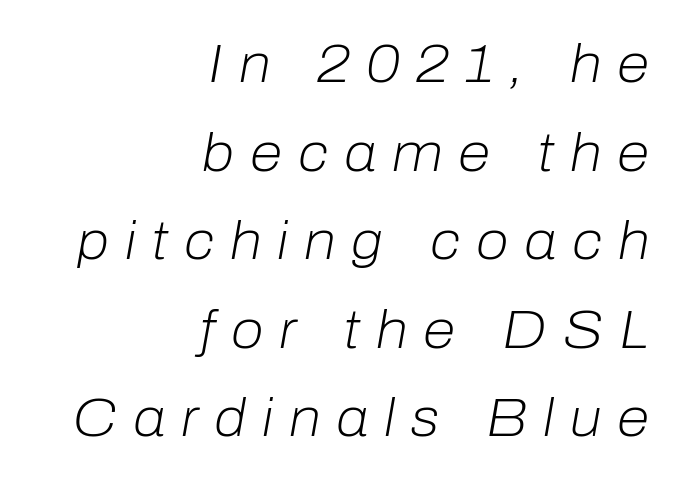
The compositor pushed each line to the right boundary. This sample has the flowing, uneven cadence of proportional lettering. The string is rendered with underlining switched off. Every character sits at an angle, as italics do. Think standard paragraph weight, or any step lighter than that. This rendering widens character spacing well past its baseline value.
